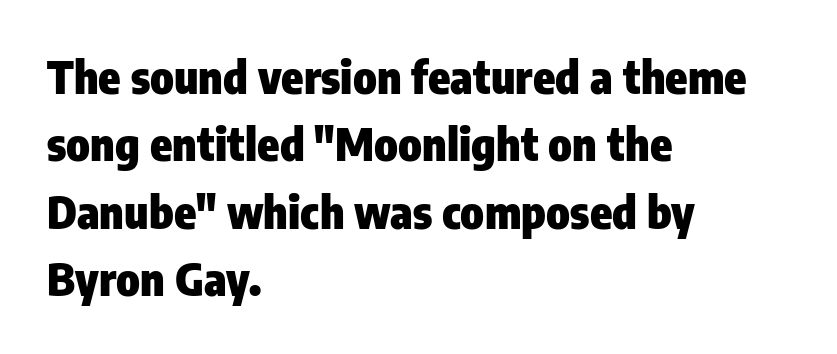
{"serif": "no", "italic": "no", "bold": "yes", "weight": "heavy", "width": "condensed", "stroke_contrast": "low", "x_height": "medium", "monospaced": "no", "underline": "no", "align": "left", "line_spacing": "normal", "line_spacing_ratio": 1.5, "letter_spacing": "normal", "letter_spacing_em": 0.0, "glyph_px": 45}
